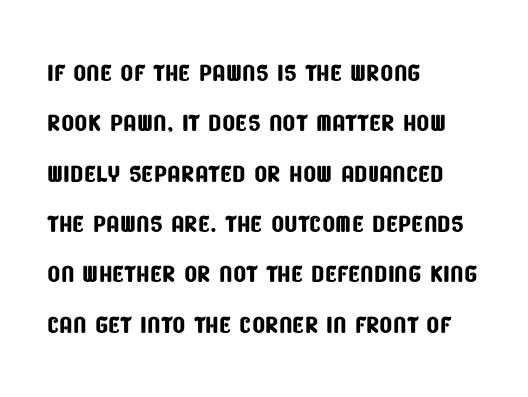
The characters display no serif detailing; their extremities are plain. One-word summary of the alignment: left. Whoever set this chose a conventional vertical rhythm. Spacing verdict: proportional, widths tailored to each character.
